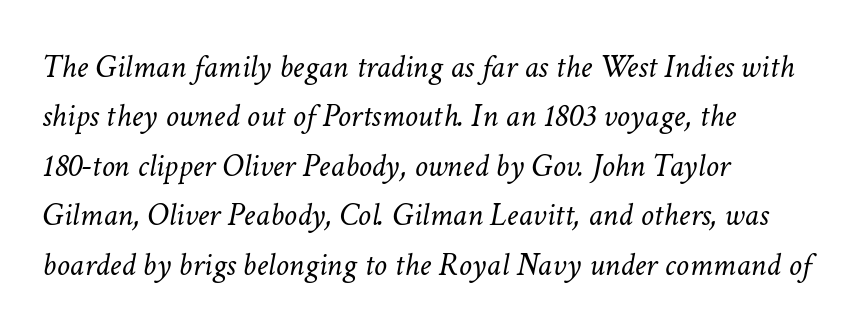
The image shows 33 px light type, italic (leaning right); set left-aligned, normal line spacing (1.5x), normal letter spacing, not underlined; low stroke contrast and a medium x-height.
